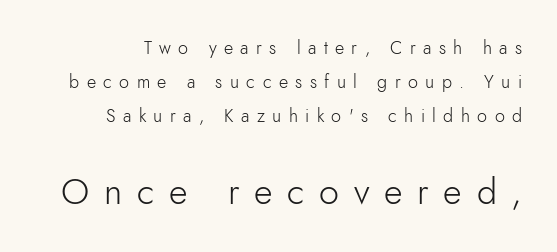
The more generous point size was reserved for the lower chunk. The letters look calm and open, with moderate or lighter stems. Varying glyph widths throughout — classic text-font behaviour. What stands out about the letter spacing? Its width — letters are far apart.
